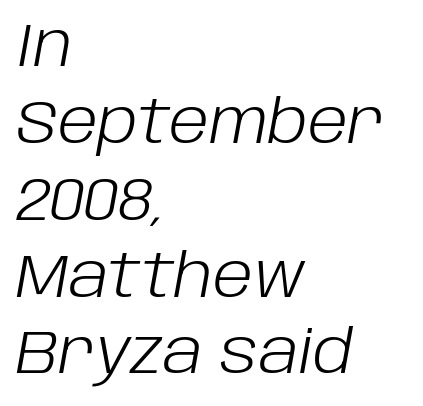
If you drew a line through each stem, it would be angled. Spacing verdict: proportional, widths tailored to each character. Weight: in the light-to-regular range. Horizontal alignment here is leftward, the default for most running prose.
